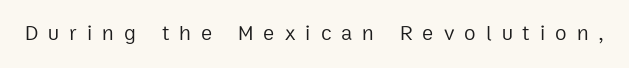
The image shows 21 px text type, upright; set unusually wide letter spacing (+0.48 em), not underlined.
